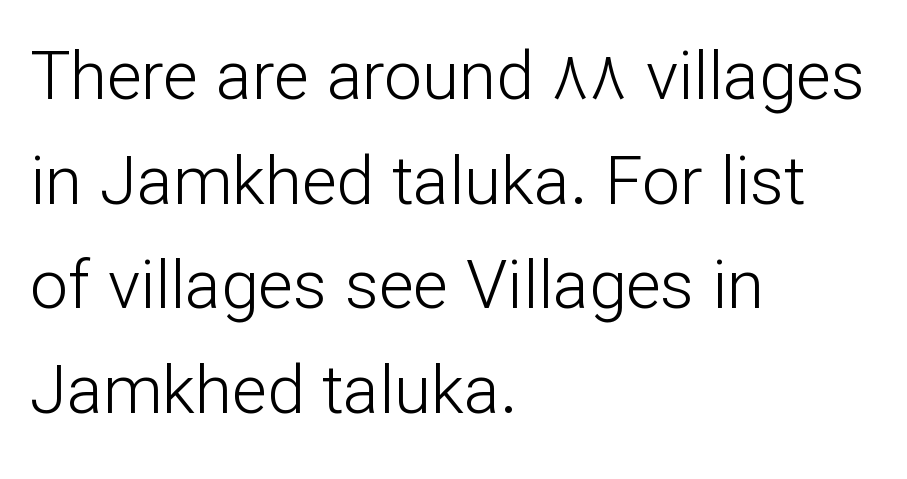
Q: Is the text bold? A: No.
Q: Is the text italic (slanted)? A: No, it is upright.
Q: Is the typeface a serif or a sans-serif typeface? A: Sans-serif.
Q: Is the text underlined? A: No.
Q: How is the paragraph aligned? A: Left-aligned.
Q: Is the spacing between letters normal or unusually wide? A: Normal.
Q: Is the spacing between lines tight, normal or loose? A: Normal.
Q: Width (condensed, normal, or wide)? A: Normal.
Q: Stroke contrast? A: Low.
Q: x-height? A: Medium.
Q: Monospaced? A: No.
